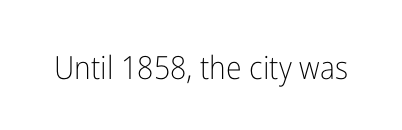
{"serif": "no", "italic": "no", "bold": "no", "weight": "light", "width": "condensed", "stroke_contrast": "low", "x_height": "medium", "monospaced": "no", "underline": "no", "letter_spacing": "normal", "letter_spacing_em": 0.0, "glyph_px": 32}
